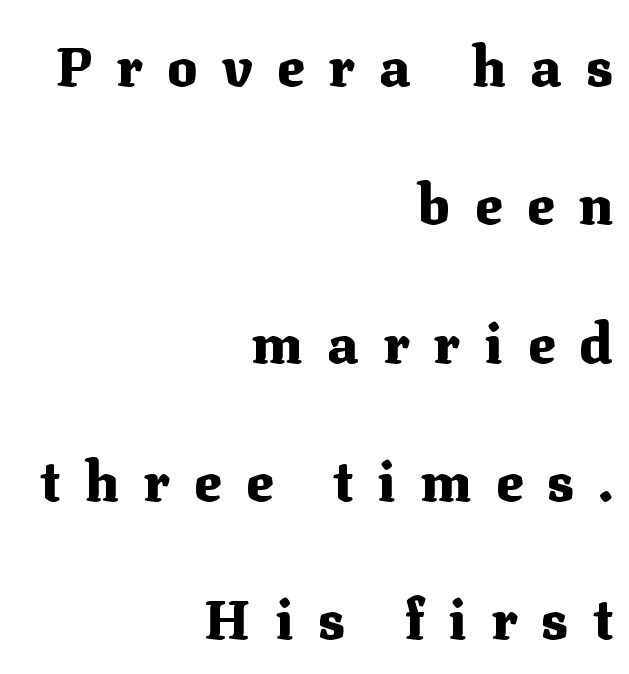
Q: Is the text bold? A: Yes.
Q: Is the text italic (slanted)? A: No, it is upright.
Q: Is the typeface a serif or a sans-serif typeface? A: Serif.
Q: Is the text underlined? A: No.
Q: How is the paragraph aligned? A: Right-aligned.
Q: Is the spacing between letters normal or unusually wide? A: Unusually wide.
Q: Is the spacing between lines tight, normal or loose? A: Loose.
Q: Width (condensed, normal, or wide)? A: Normal.
Q: Stroke contrast? A: Medium.
Q: x-height? A: Medium.
Q: Monospaced? A: No.
